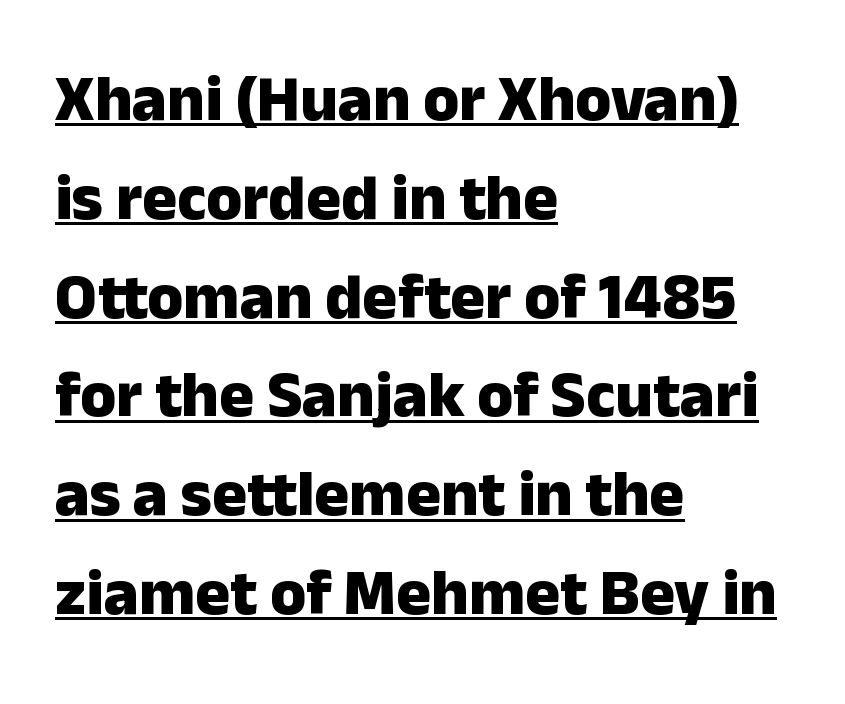
Q: Is the text bold? A: Yes.
Q: Is the text italic (slanted)? A: No, it is upright.
Q: Is the typeface a serif or a sans-serif typeface? A: Sans-serif.
Q: Is the text underlined? A: Yes.
Q: How is the paragraph aligned? A: Left-aligned.
Q: Is the spacing between letters normal or unusually wide? A: Normal.
Q: Is the spacing between lines tight, normal or loose? A: Normal.
Q: Width (condensed, normal, or wide)? A: Normal.
Q: Stroke contrast? A: Low.
Q: x-height? A: Medium.
Q: Monospaced? A: No.
